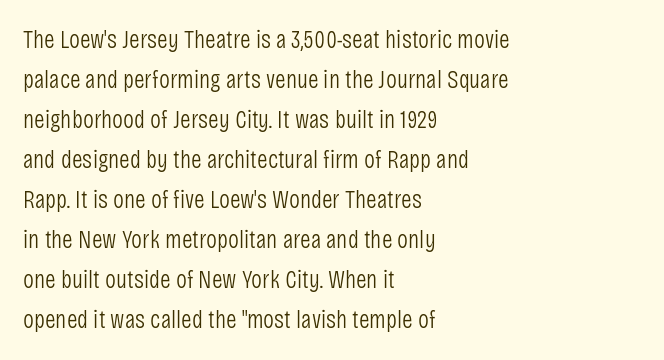
The image shows 26 px text type, upright; set left-aligned, normal line spacing (1.54x), normal letter spacing, not underlined.
